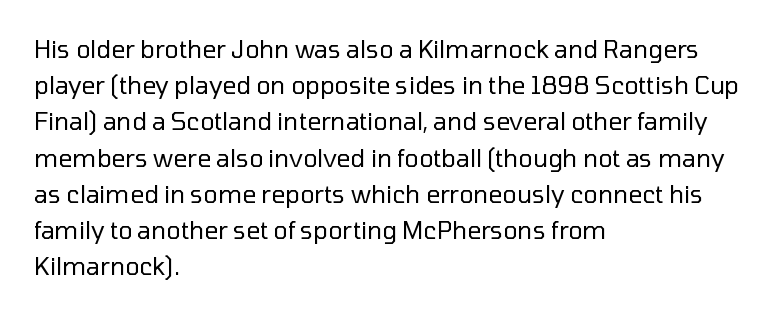
Default kerning and tracking; the words read as compact shapes. Tall strokes in this sample are plumb rather than angled. This rendering uses left alignment, leaving the right contour irregular. Students, observe: this is what conventionally led text looks like. Each stroke keeps to a modest, everyday thickness or less. Honestly, there is no underline to notice here at all.
